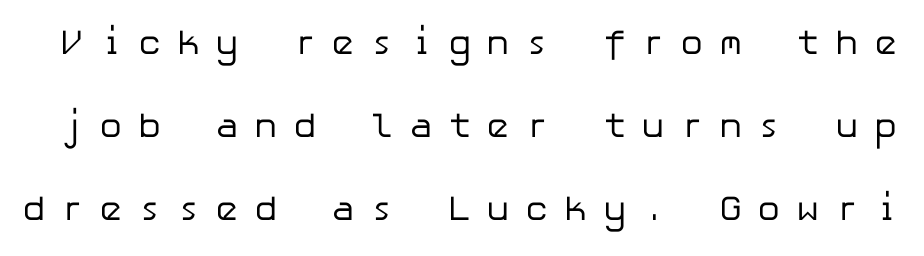
The designer went with a sans here, leaving each stem footless. A quiet, ordinary-to-light weight characterises the typeface. There is plenty of visible air inserted between adjacent glyphs. The specimen omits any rule beneath the text block's lines. In terms of posture, this sample is upright. Does the leading feel generous? Absolutely, it's lavish.
